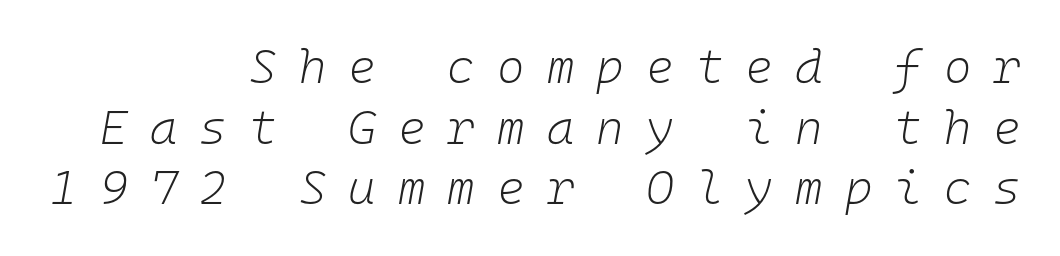
Q: Is the text bold? A: No.
Q: Is the text italic (slanted)? A: Yes, it leans right by about 10 degrees.
Q: Is the text underlined? A: No.
Q: How is the paragraph aligned? A: Right-aligned.
Q: Is the spacing between letters normal or unusually wide? A: Unusually wide.
Q: Is the spacing between lines tight, normal or loose? A: Normal.
Q: Width (condensed, normal, or wide)? A: Normal.
Q: Stroke contrast? A: Low.
Q: x-height? A: Medium.
Q: Monospaced? A: Yes.
